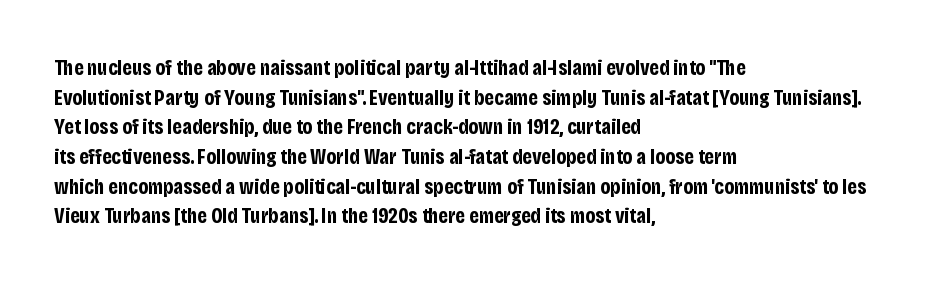
The image shows 22 px bold type, upright; set left-aligned, normal line spacing (1.35x), normal letter spacing, not underlined.
